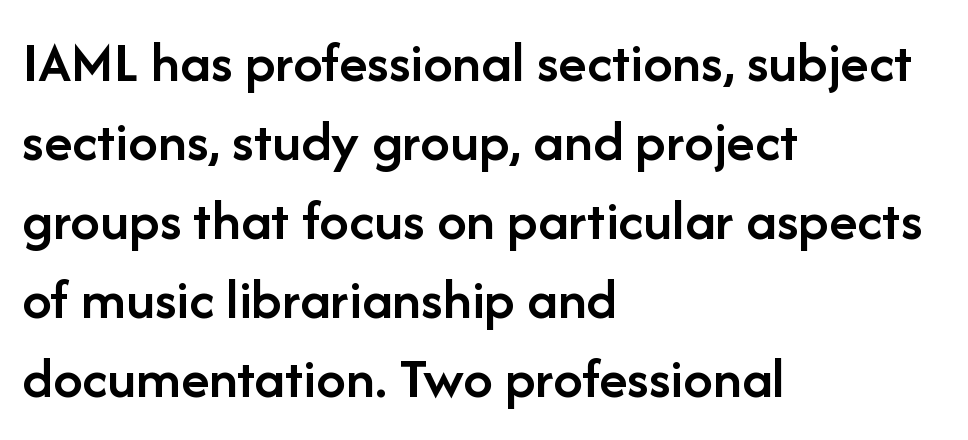
The image shows 59 px semibold sans-serif type, upright; set left-aligned, normal line spacing (1.34x), normal letter spacing, not underlined; low stroke contrast and a medium x-height.
